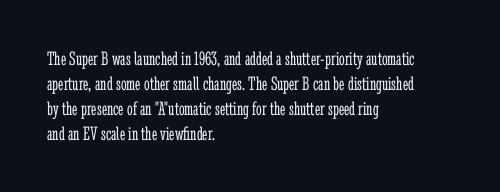
Underline: absent. These glyphs show unthickened strokes, regular width or finer. The leading is moderate, giving the passage an even texture. Upright lettering throughout.
